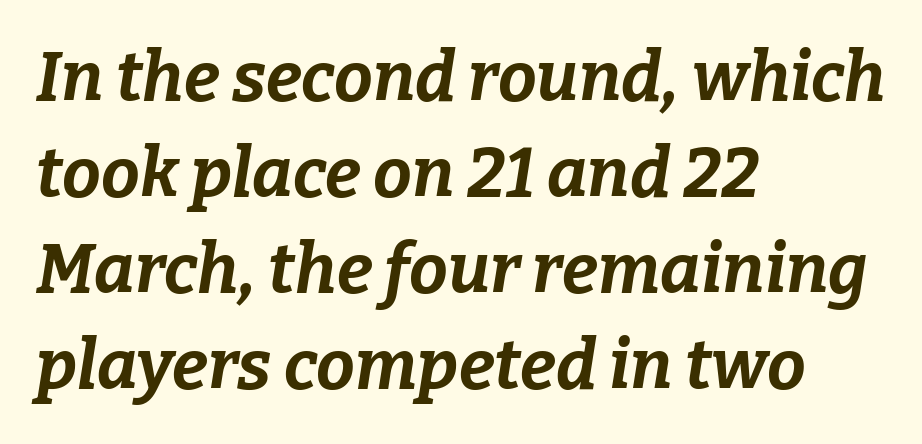
Q: Is the text bold? A: Yes.
Q: Is the text italic (slanted)? A: Yes, it leans right by about 9 degrees.
Q: Is the text underlined? A: No.
Q: How is the paragraph aligned? A: Left-aligned.
Q: Is the spacing between letters normal or unusually wide? A: Normal.
Q: Is the spacing between lines tight, normal or loose? A: Normal.
Q: Width (condensed, normal, or wide)? A: Normal.
Q: Stroke contrast? A: Low.
Q: x-height? A: Medium.
Q: Monospaced? A: No.
